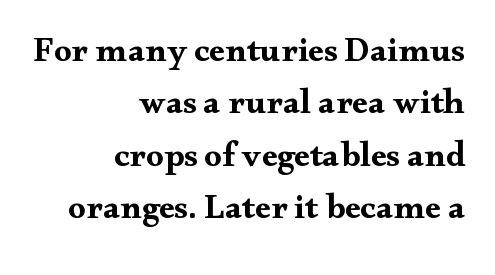
The image shows 35 px bold, wide serif type, upright; set right-aligned, normal line spacing (1.5x), normal letter spacing, not underlined; medium stroke contrast and a small x-height.
